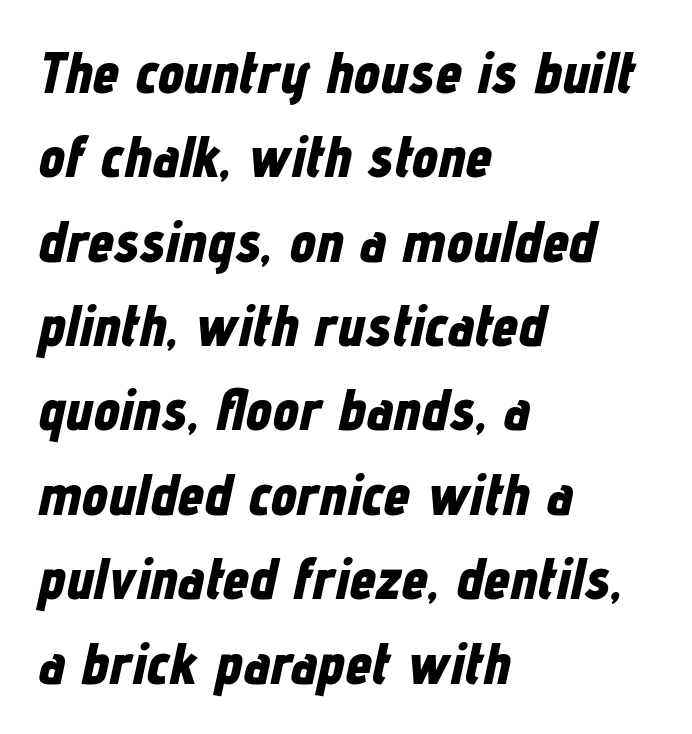
The image shows 59 px bold, condensed type, italic (leaning right); set left-aligned, normal line spacing (1.43x), normal letter spacing, not underlined; low stroke contrast and a medium x-height.
